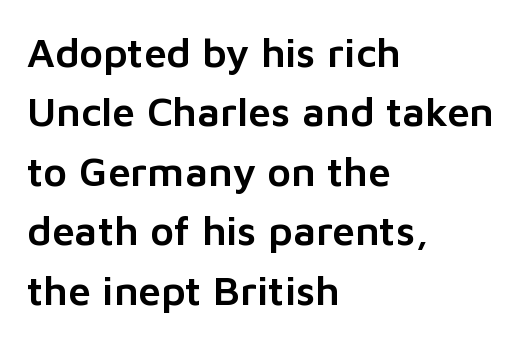
Reading down the block, your eye returns to a fixed left position each line. Proportional: the letters do not fall into vertical columns. The passage shown is typeset with a sans-serif family. Whoever set this chose a conventional vertical rhythm. Rule under the text: the space is simply empty.
